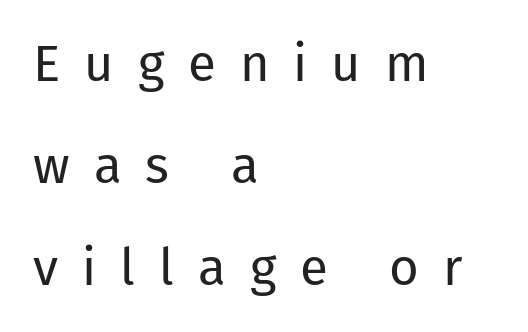
{"serif": "no", "italic": "no", "bold": "no", "weight": "regular", "width": "normal", "stroke_contrast": "low", "x_height": "medium", "monospaced": "no", "underline": "no", "align": "left", "line_spacing": "loose", "line_spacing_ratio": 2.0, "letter_spacing": "wide", "letter_spacing_em": 0.47, "glyph_px": 51}
